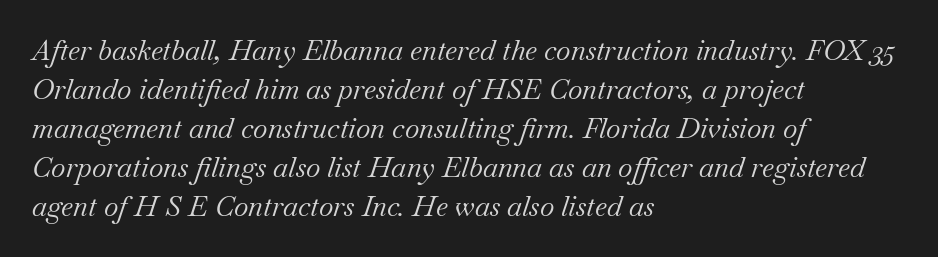
Q: Is the text bold? A: No.
Q: Is the text italic (slanted)? A: Yes, it leans right by about 18 degrees.
Q: Is the typeface a serif or a sans-serif typeface? A: Serif.
Q: Is the text underlined? A: No.
Q: How is the paragraph aligned? A: Left-aligned.
Q: Is the spacing between letters normal or unusually wide? A: Normal.
Q: Is the spacing between lines tight, normal or loose? A: Normal.
Q: Width (condensed, normal, or wide)? A: Normal.
Q: Stroke contrast? A: Medium.
Q: x-height? A: Small.
Q: Monospaced? A: No.
